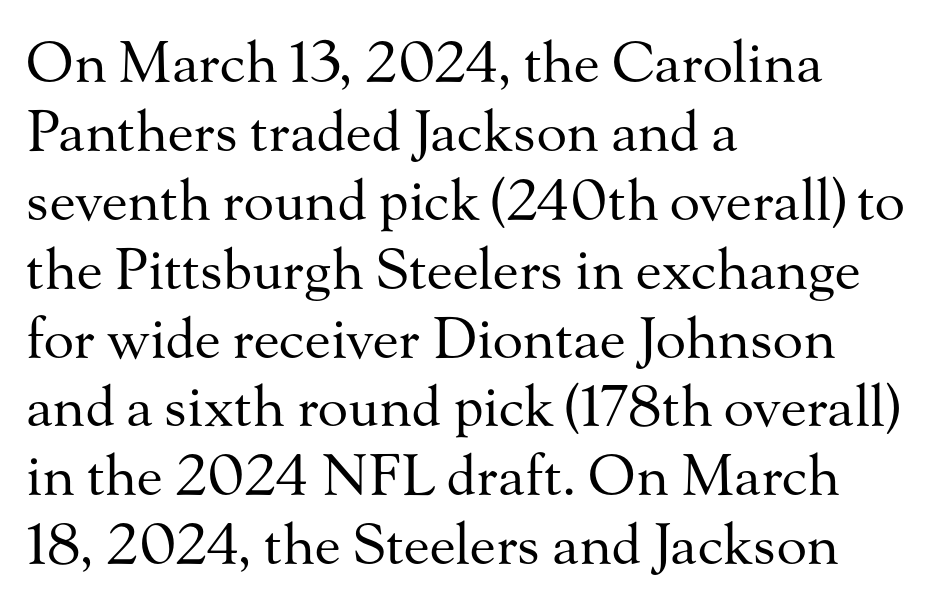
{"serif": "yes", "italic": "no", "bold": "no", "weight": "regular", "width": "normal", "stroke_contrast": "medium", "x_height": "small", "monospaced": "no", "underline": "no", "align": "left", "line_spacing_ratio": 1.23, "letter_spacing": "normal", "letter_spacing_em": 0.0, "glyph_px": 56}
